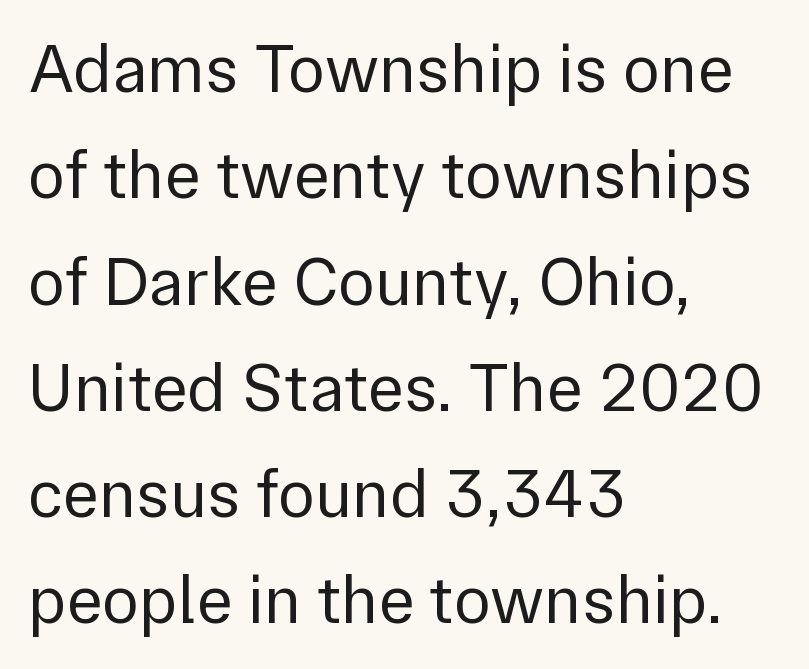
Q: Is the text bold? A: No.
Q: Is the text italic (slanted)? A: No, it is upright.
Q: Is the typeface a serif or a sans-serif typeface? A: Sans-serif.
Q: Is the text underlined? A: No.
Q: How is the paragraph aligned? A: Left-aligned.
Q: Is the spacing between letters normal or unusually wide? A: Normal.
Q: Is the spacing between lines tight, normal or loose? A: Normal.
Q: Width (condensed, normal, or wide)? A: Normal.
Q: Stroke contrast? A: Low.
Q: x-height? A: Medium.
Q: Monospaced? A: No.
